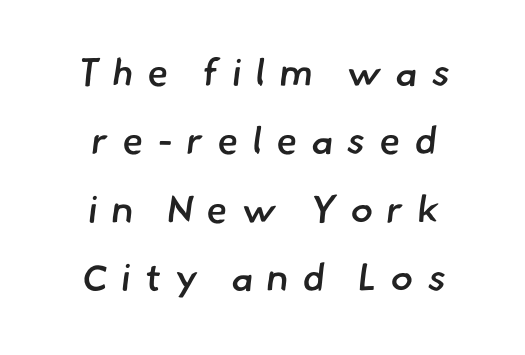
The image shows 38 px semibold sans-serif type; set centered, line spacing 1.8x, unusually wide letter spacing (+0.36 em), not underlined; low stroke contrast and a small x-height.
